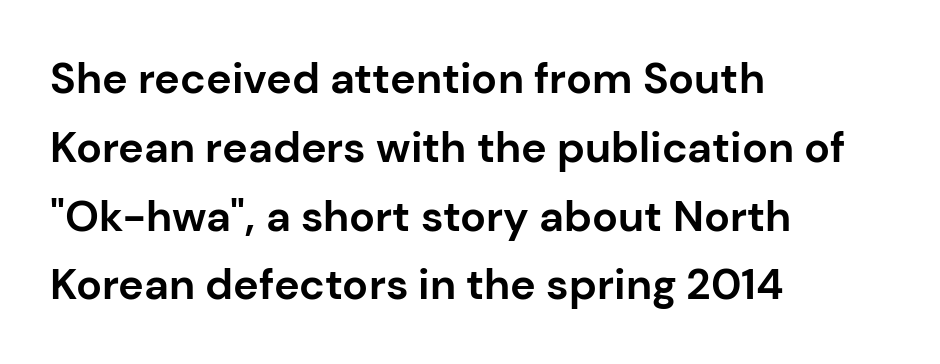
Students, this is bold: see how much ink each stroke carries. In terms of letterform style, serifs are entirely absent. The glyphs are unaccompanied by any horizontal stroke below them. When letters stand straight like this, we call the style roman or upright.
